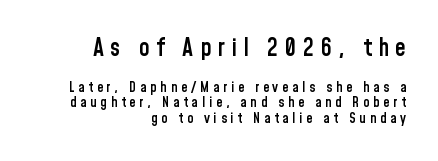
There is plenty of visible air inserted between adjacent glyphs. The leading is snug, giving the passage a crowded texture. The space beneath each line is pristine and unruled. Each line ends at the same right margin while the left side varies.
